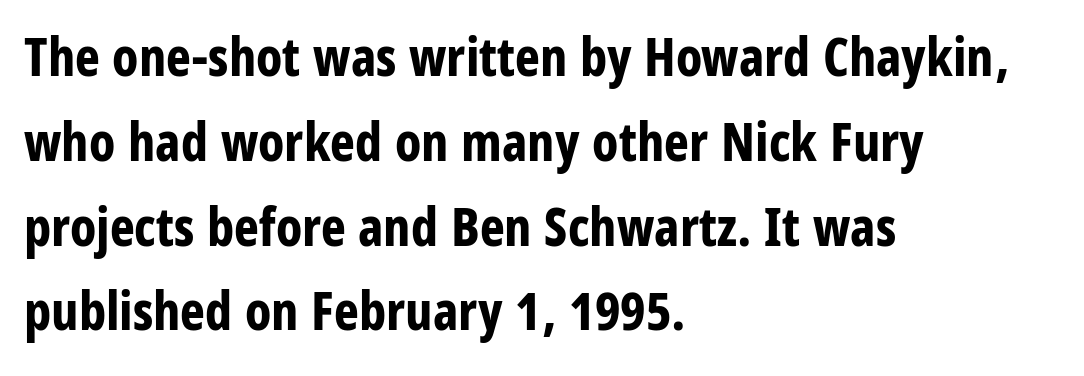
Q: Is the text bold? A: Yes.
Q: Is the text italic (slanted)? A: No, it is upright.
Q: Is the typeface a serif or a sans-serif typeface? A: Sans-serif.
Q: Is the text underlined? A: No.
Q: How is the paragraph aligned? A: Left-aligned.
Q: Is the spacing between letters normal or unusually wide? A: Normal.
Q: Is the spacing between lines tight, normal or loose? A: Normal.
Q: Width (condensed, normal, or wide)? A: Condensed.
Q: Stroke contrast? A: Low.
Q: x-height? A: Large.
Q: Monospaced? A: No.
